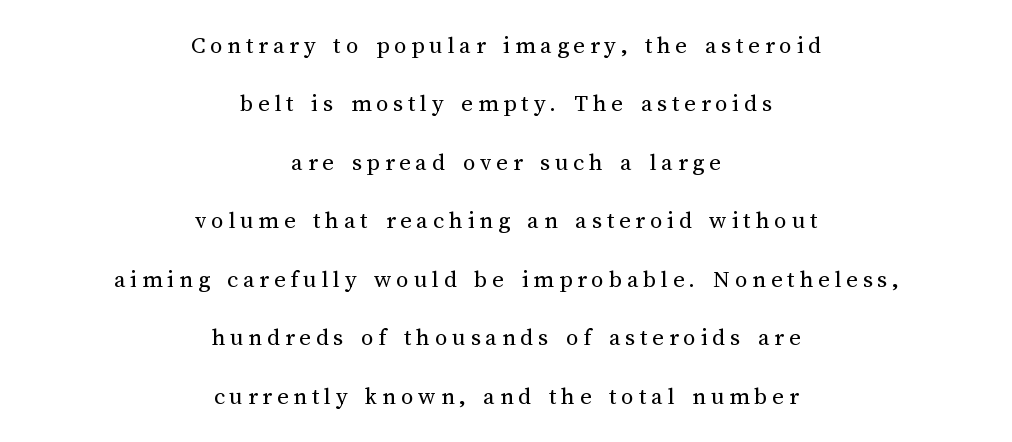
Q: Is the text bold? A: No.
Q: Is the text italic (slanted)? A: No, it is upright.
Q: Is the text underlined? A: No.
Q: How is the paragraph aligned? A: Centered.
Q: Is the spacing between lines tight, normal or loose? A: Loose.
